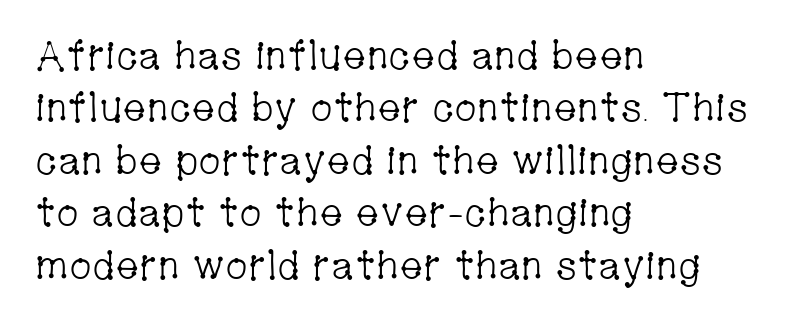
Q: Is the text bold? A: No.
Q: Is the text italic (slanted)? A: No, it is upright.
Q: Is the typeface a serif or a sans-serif typeface? A: Serif.
Q: Is the text underlined? A: No.
Q: How is the paragraph aligned? A: Left-aligned.
Q: Is the spacing between letters normal or unusually wide? A: Normal.
Q: Is the spacing between lines tight, normal or loose? A: Normal.
Q: Width (condensed, normal, or wide)? A: Condensed.
Q: Stroke contrast? A: Low.
Q: x-height? A: Medium.
Q: Monospaced? A: No.
